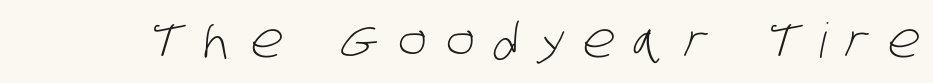
{"serif": "no", "bold": "no", "weight": "light", "width": "condensed", "stroke_contrast": "low", "x_height": "large", "monospaced": "no", "underline": "no", "letter_spacing": "wide", "letter_spacing_em": 0.41, "glyph_px": 48}
